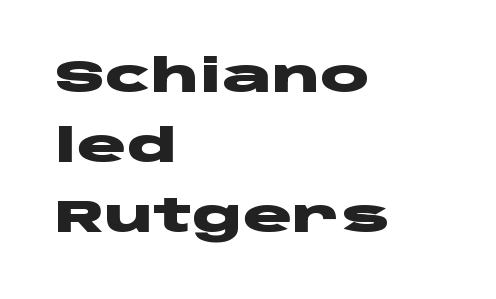
Whoever set this chose a conventional vertical rhythm. The paragraph has a hard left edge and a soft right edge. Nobody touched the tracking dial on this one. Is the type bold? Yes — the strokes are clearly thick and heavy. The face used here is proportionally spaced, like ordinary book or web type.
